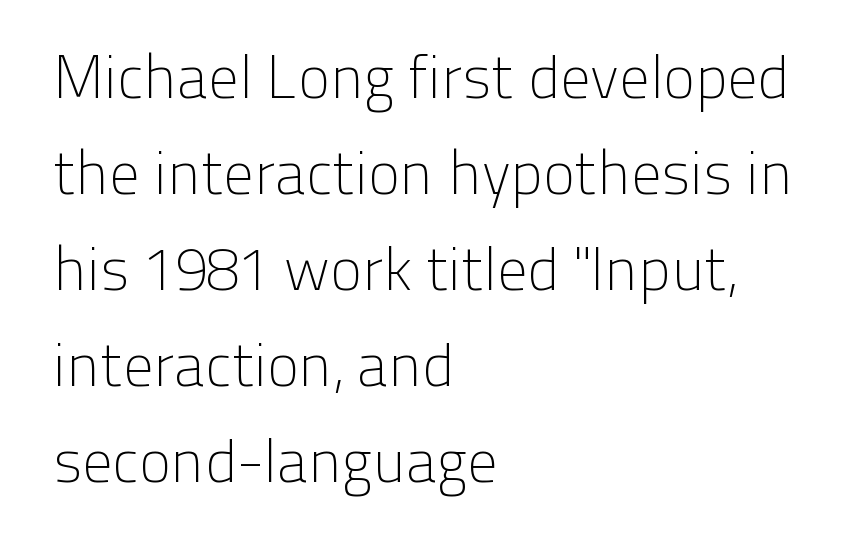
The letters advance in unequal steps, a hallmark of proportional type. Which margin do the lines hug? The left one — the right edge is uneven. How would I describe the line gaps? Plain and ordinary. Font category for this specimen: sans-serif. The passage shown has conventional tracking throughout.
